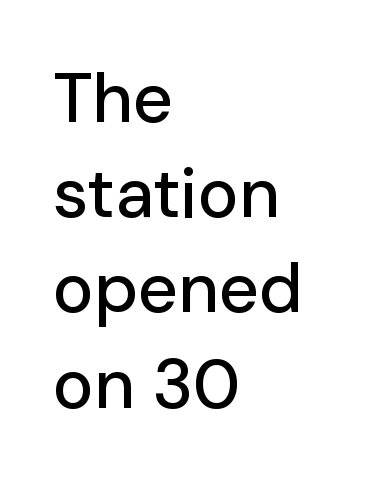
Q: Is the text italic (slanted)? A: No, it is upright.
Q: Is the typeface a serif or a sans-serif typeface? A: Sans-serif.
Q: Is the text underlined? A: No.
Q: How is the paragraph aligned? A: Left-aligned.
Q: Is the spacing between letters normal or unusually wide? A: Normal.
Q: Is the spacing between lines tight, normal or loose? A: Normal.
Q: Width (condensed, normal, or wide)? A: Normal.
Q: Stroke contrast? A: Low.
Q: x-height? A: Medium.
Q: Monospaced? A: No.
